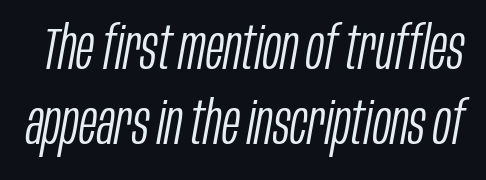
Q: Is the text bold? A: No.
Q: Is the text italic (slanted)? A: Yes, it leans right by about 10 degrees.
Q: Is the text underlined? A: No.
Q: Is the spacing between letters normal or unusually wide? A: Normal.
Q: Is the spacing between lines tight, normal or loose? A: Normal.
Q: Width (condensed, normal, or wide)? A: Condensed.
Q: Stroke contrast? A: Low.
Q: x-height? A: Large.
Q: Monospaced? A: No.
